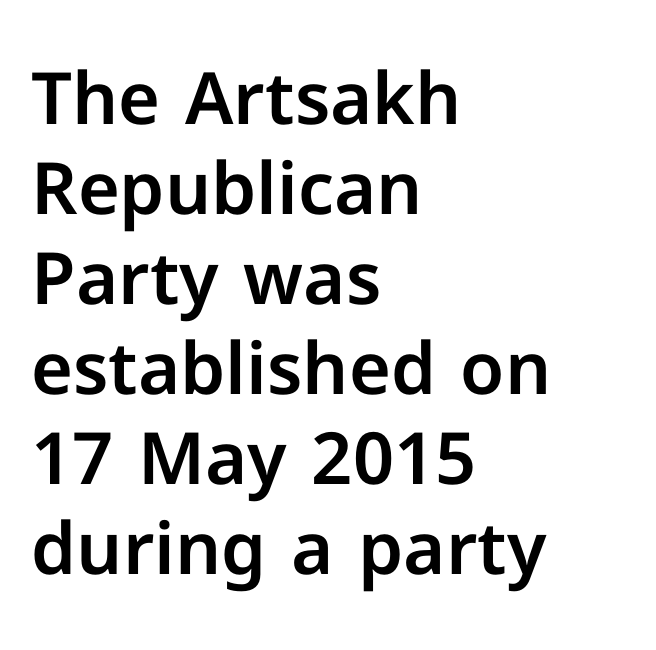
Q: Is the text italic (slanted)? A: No, it is upright.
Q: Is the typeface a serif or a sans-serif typeface? A: Sans-serif.
Q: Is the text underlined? A: No.
Q: How is the paragraph aligned? A: Left-aligned.
Q: Is the spacing between letters normal or unusually wide? A: Normal.
Q: Is the spacing between lines tight, normal or loose? A: Normal.
Q: Width (condensed, normal, or wide)? A: Normal.
Q: Stroke contrast? A: Low.
Q: x-height? A: Medium.
Q: Monospaced? A: No.
